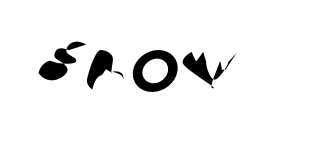
Q: Is the typeface a serif or a sans-serif typeface? A: Sans-serif.
Q: Is the text underlined? A: No.
Q: Is the spacing between letters normal or unusually wide? A: Normal.
Q: Width (condensed, normal, or wide)? A: Normal.
Q: Stroke contrast? A: Low.
Q: x-height? A: Medium.
Q: Monospaced? A: No.
